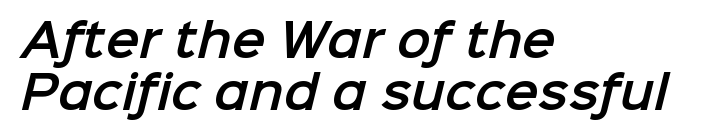
{"serif": "no", "width": "normal", "stroke_contrast": "low", "x_height": "medium", "monospaced": "no", "underline": "no", "align": "left", "line_spacing": "tight", "line_spacing_ratio": 1.15, "letter_spacing": "normal", "letter_spacing_em": 0.0, "glyph_px": 45}
